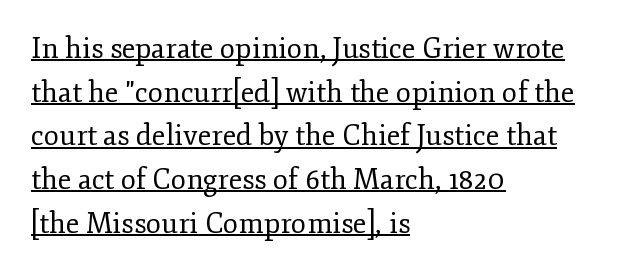
{"serif": "yes", "italic": "no", "bold": "no", "weight": "regular", "width": "normal", "stroke_contrast": "low", "x_height": "small", "monospaced": "no", "underline": "yes", "align": "left", "line_spacing": "normal", "line_spacing_ratio": 1.56, "letter_spacing": "normal", "letter_spacing_em": 0.0, "glyph_px": 28}
